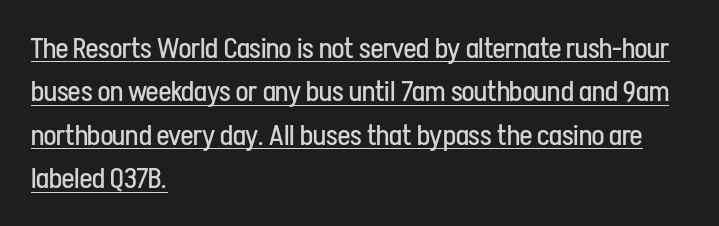
If you drew a line through each stem, it would be perfectly vertical. The letters advance in unequal steps, a hallmark of proportional type. The letters sit at their default tracking, neither squeezed nor spread. Is the stroke heavy? The answer is a plain regular-or-lighter. Type style note: lacks serifs. Honestly, the row spacing looks completely unremarkable.
